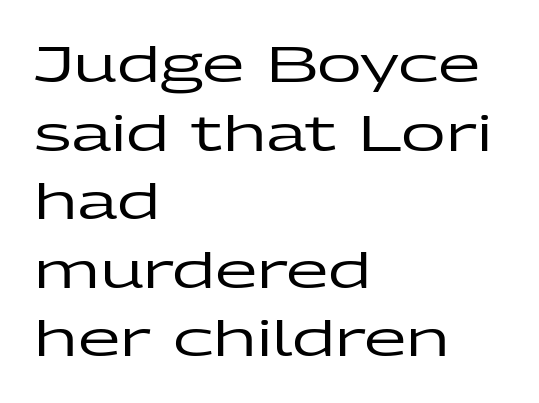
Q: Is the text italic (slanted)? A: No, it is upright.
Q: Is the typeface a serif or a sans-serif typeface? A: Sans-serif.
Q: Is the text underlined? A: No.
Q: How is the paragraph aligned? A: Left-aligned.
Q: Is the spacing between letters normal or unusually wide? A: Normal.
Q: Is the spacing between lines tight, normal or loose? A: Normal.
Q: Width (condensed, normal, or wide)? A: Wide.
Q: Stroke contrast? A: Low.
Q: x-height? A: Medium.
Q: Monospaced? A: No.
